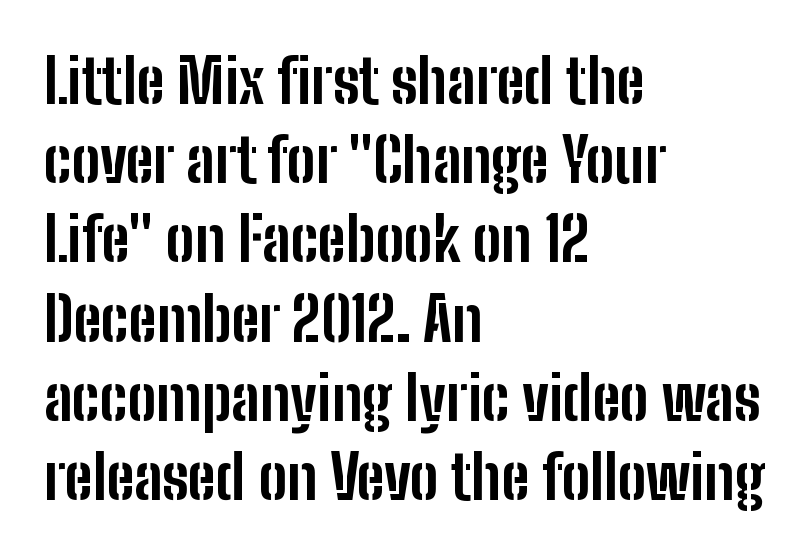
{"serif": "no", "italic": "no", "bold": "yes", "weight": "bold", "width": "condensed", "stroke_contrast": "low", "x_height": "medium", "monospaced": "no", "underline": "no", "align": "left", "line_spacing": "normal", "line_spacing_ratio": 1.32, "letter_spacing": "normal", "letter_spacing_em": 0.0, "glyph_px": 60}
